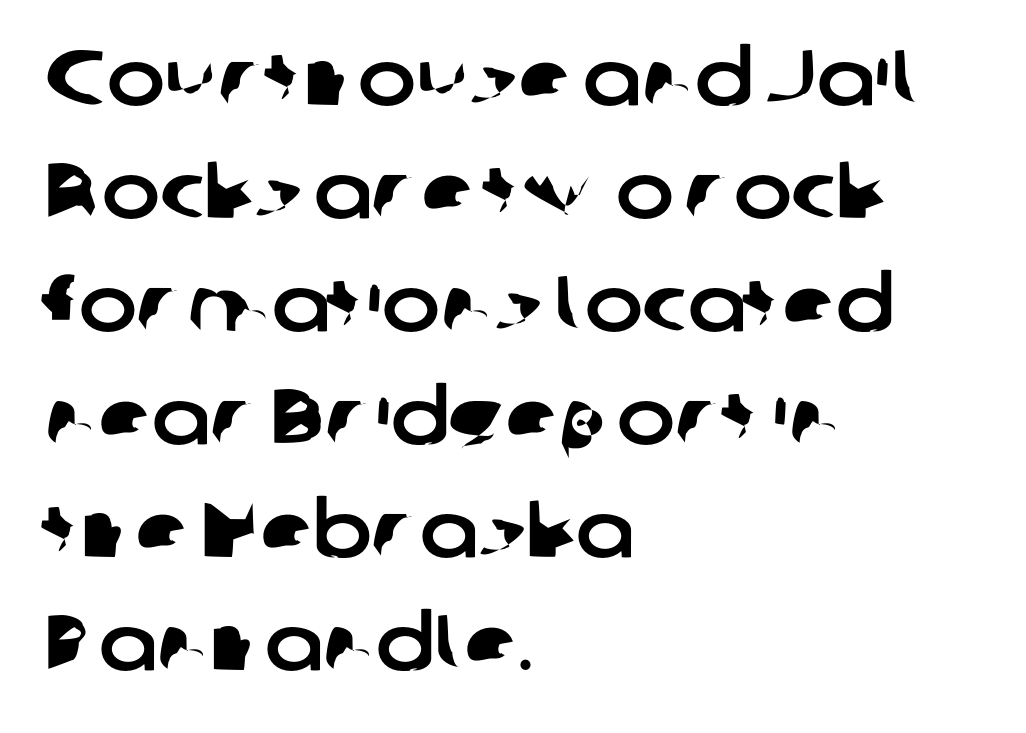
Reading down the column, the eye jumps a familiar distance to each next line. Typeset ragged right — the left edge is the straight one. How are the letters spaced? Ordinarily, with no added tracking. Words float on clear page, feet unadorned.
